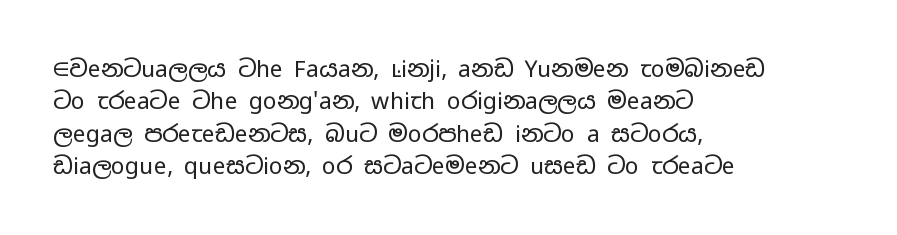
The tracking reads as untouched default to a designer's eye. Layout note: lines flush left. Students, observe: this is what conventionally led text looks like. Underline: absent.
